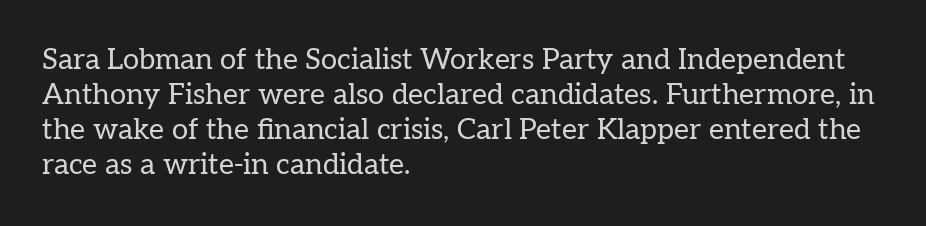
These lines are rendered in a variable-pitch font. Compared with a typical body face, this is equally light or lighter still. This rendering features lettering with no underline. The paragraph shown leans on its left margin. Upright lettering throughout.
